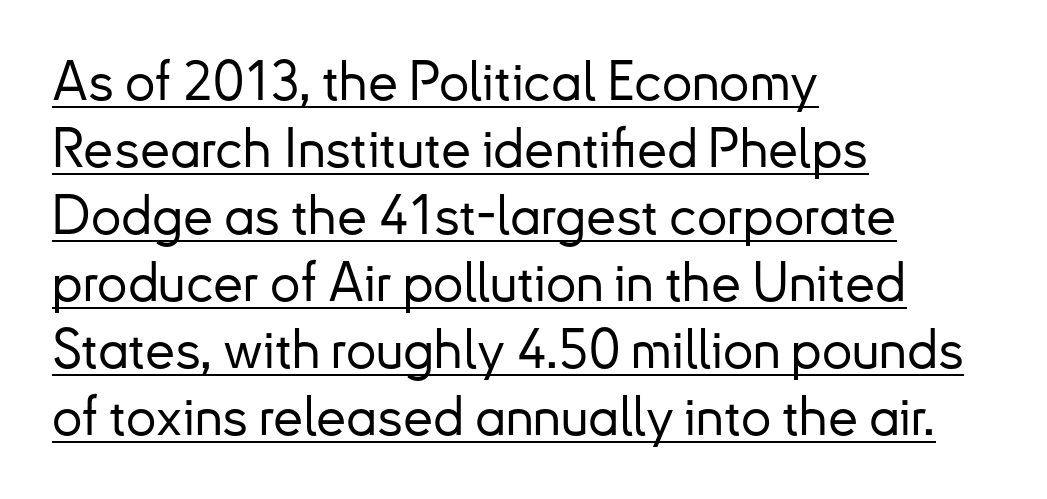
The image shows 54 px sans-serif type, upright; set left-aligned, line spacing 1.24x, normal letter spacing, underlined; low stroke contrast and a small x-height.
